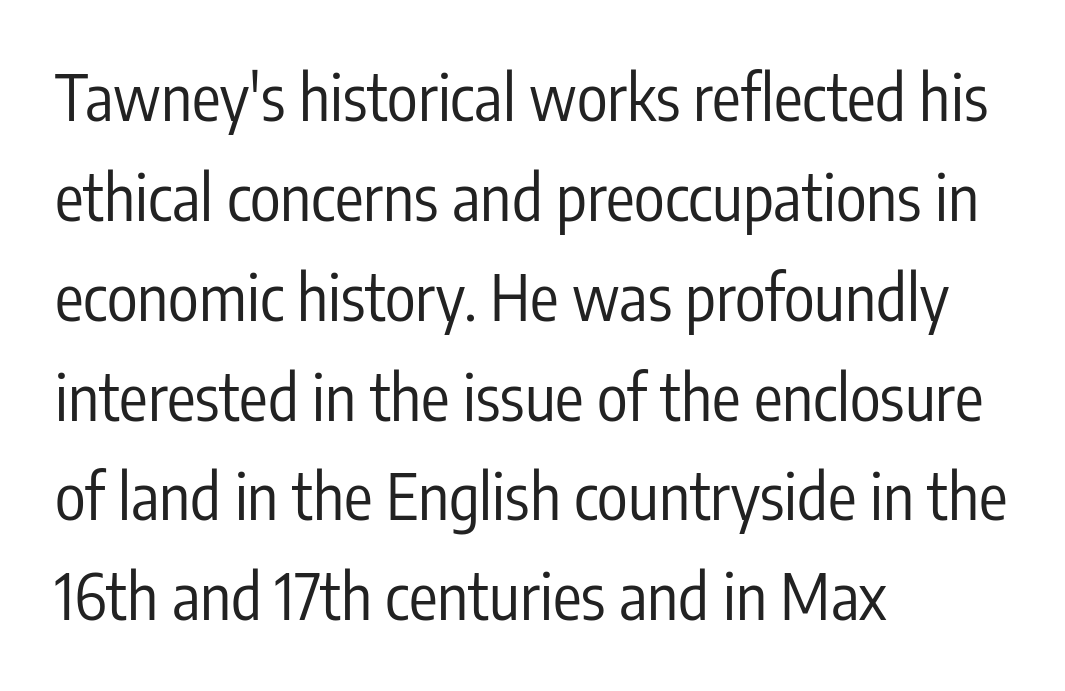
The image shows 64 px regular-weight, condensed sans-serif type, upright; set left-aligned, normal line spacing (1.56x), normal letter spacing, not underlined; low stroke contrast and a medium x-height.
